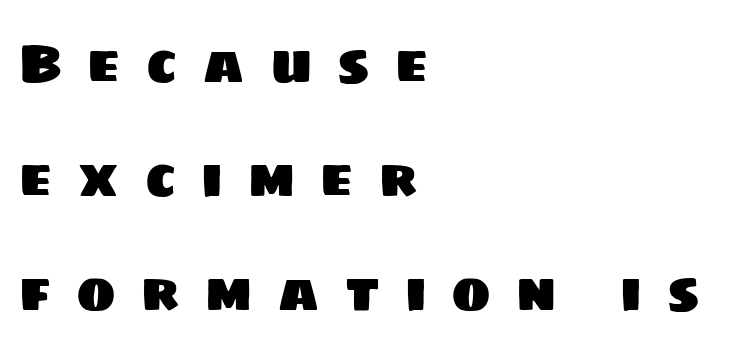
{"serif": "no", "width": "normal", "stroke_contrast": "low", "x_height": "large", "monospaced": "no", "underline": "no", "align": "left", "line_spacing": "loose", "line_spacing_ratio": 2.15, "letter_spacing": "wide", "letter_spacing_em": 0.47, "glyph_px": 53}
